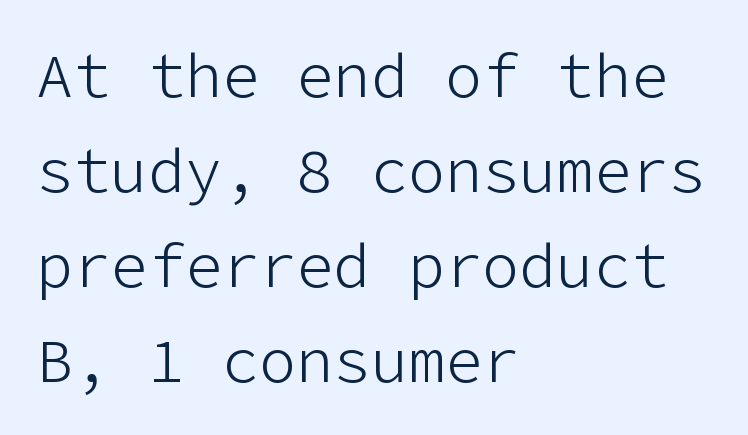
{"serif": "no", "italic": "no", "bold": "no", "weight": "light", "width": "normal", "stroke_contrast": "low", "x_height": "medium", "underline": "no", "align": "left", "line_spacing": "normal", "line_spacing_ratio": 1.53, "letter_spacing": "normal", "letter_spacing_em": 0.0, "glyph_px": 62}
